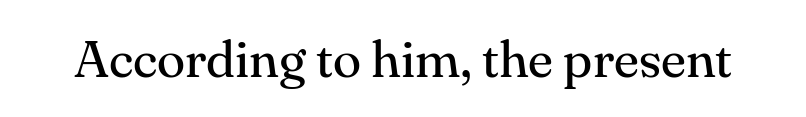
A typesetter would call this proportional, since set widths differ per character. You can tell it's not italic because the verticals are truly vertical. Bare-footed words on every line. The typeface has the unassuming heft of standard copy or less. The characters display serif detailing at their extremities.
